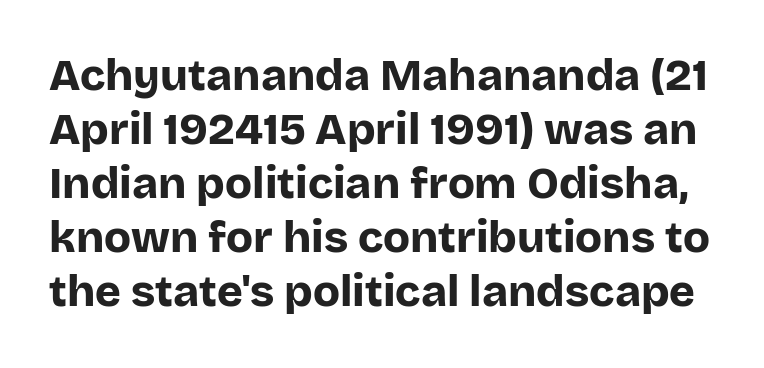
The image shows 44 px bold sans-serif type, upright; set line spacing 1.23x, normal letter spacing, not underlined; low stroke contrast and a large x-height.
